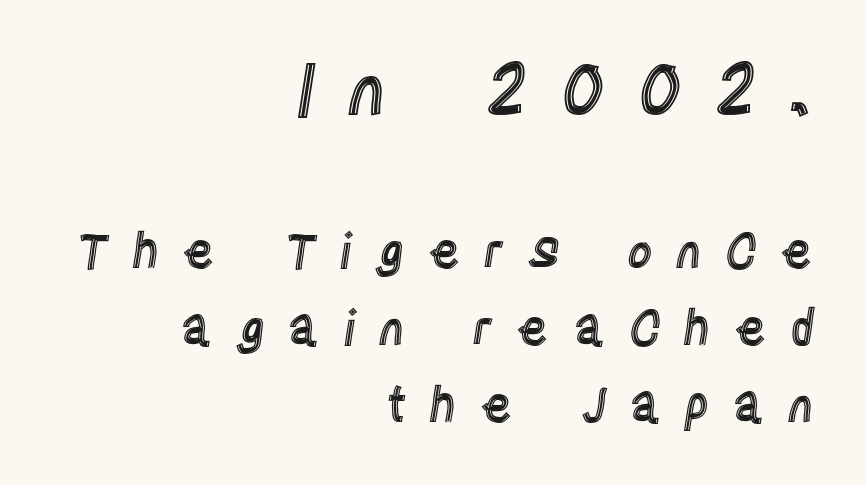
Q: Is the text italic (slanted)? A: Yes.
Q: Is the text underlined? A: No.
Q: How is the paragraph aligned? A: Right-aligned.
Q: Is the spacing between letters normal or unusually wide? A: Unusually wide.
Q: Is the spacing between lines tight, normal or loose? A: Normal.
Q: Which block of text is set in a larger size, the first (top) or the second (bottom)? A: The first (top) one.
Q: Width (condensed, normal, or wide)? A: Condensed.
Q: x-height? A: Large.
Q: Monospaced? A: No.
